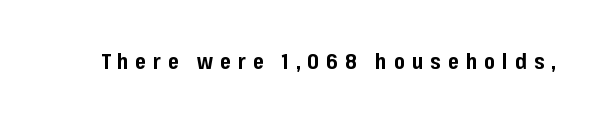
Q: Is the text bold? A: Yes.
Q: Is the text italic (slanted)? A: No, it is upright.
Q: Is the text underlined? A: No.
Q: Is the spacing between letters normal or unusually wide? A: Unusually wide.
